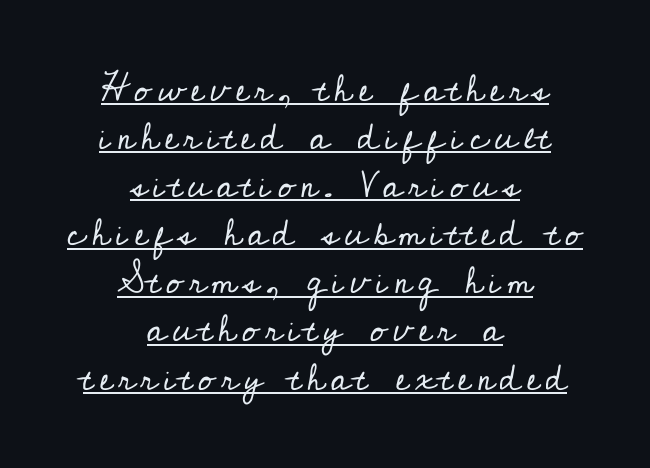
The image shows 37 px regular-weight serif type; set centered, normal line spacing (1.3x), underlined; low stroke contrast and a small x-height.
